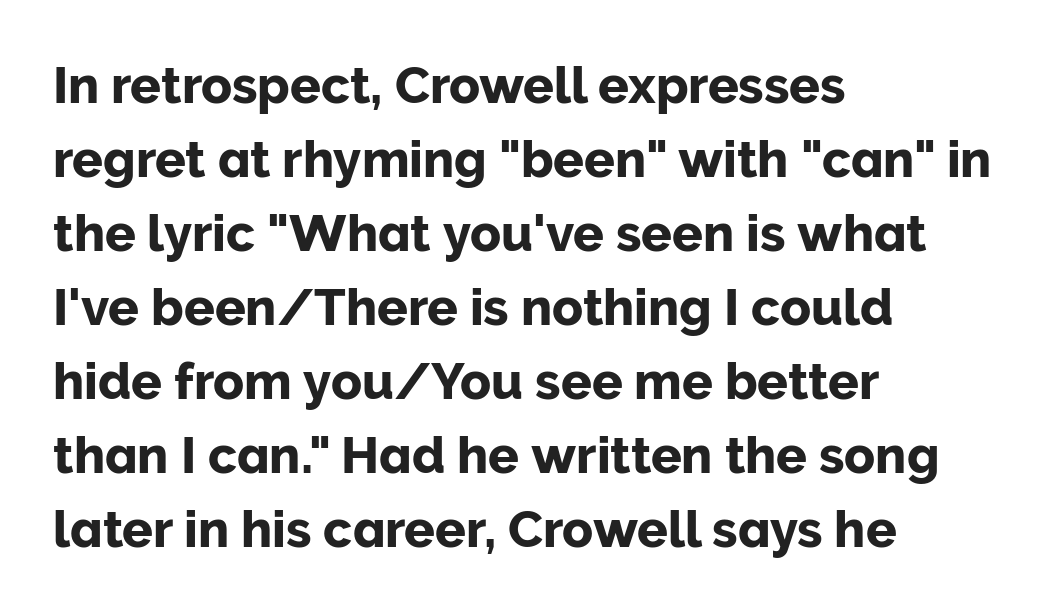
Are there feet on the stems? There aren't — it's a sans. You could call the tracking neutral — neither tight nor loose. Think of a printed novel: that variable character pitch is what you see here. The passage shown is not underscored anywhere. Every stem runs plumb, perpendicular to the baseline.
